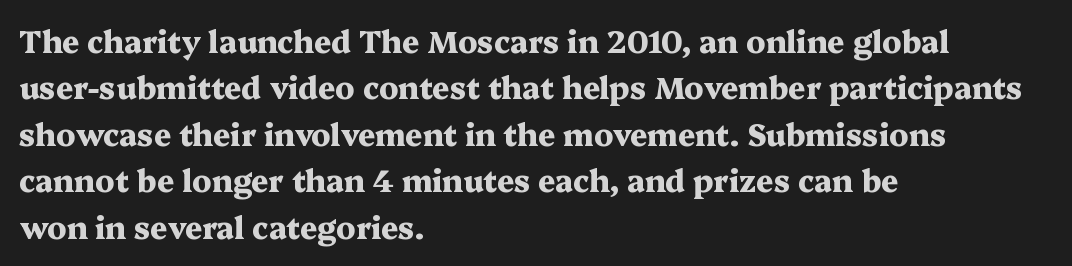
Short note: letters normally spaced. These lines are composed in type with serifs. In terms of leading, this rendering sits right in the middle. This sample has the flowing, uneven cadence of proportional lettering.
